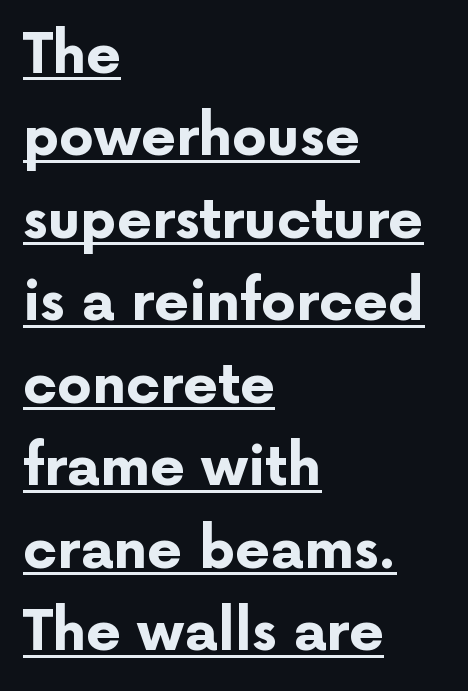
Character widths vary here, with narrow letters taking less room than wide ones. This is roman type, the default non-slanted kind. The passage shown stacks its lines at a standard gap. Is this a sans? Yes — the strokes have no serifs. Check the space under the baseline: a stroke is drawn there. These words are printed bold, with thick strokes throughout.
